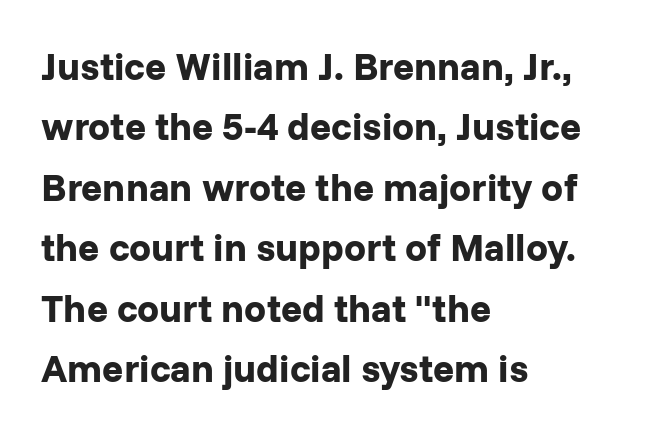
Q: Is the text bold? A: Yes.
Q: Is the text italic (slanted)? A: No, it is upright.
Q: Is the typeface a serif or a sans-serif typeface? A: Sans-serif.
Q: Is the text underlined? A: No.
Q: How is the paragraph aligned? A: Left-aligned.
Q: Is the spacing between letters normal or unusually wide? A: Normal.
Q: Is the spacing between lines tight, normal or loose? A: Normal.
Q: Width (condensed, normal, or wide)? A: Normal.
Q: Stroke contrast? A: Low.
Q: x-height? A: Medium.
Q: Monospaced? A: No.
